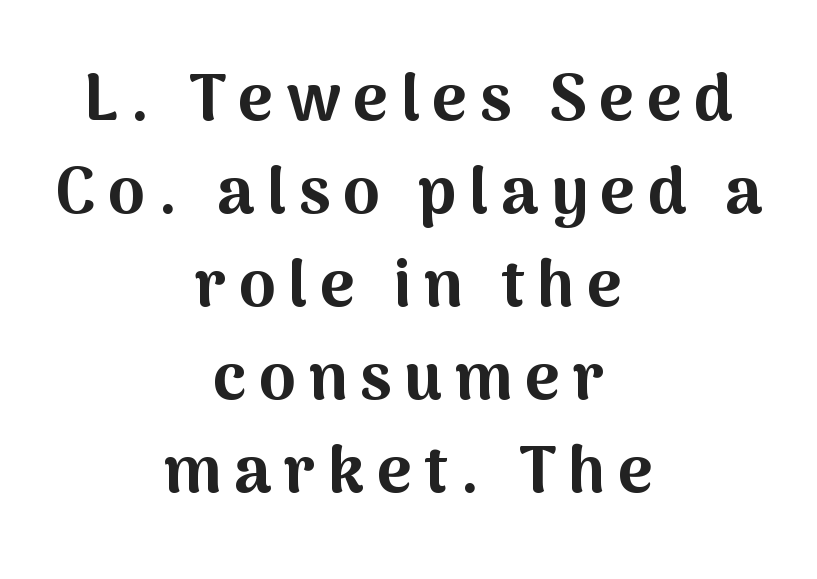
Do the letters lean? They stand straight. Lines of text with bare space underneath. A typesetter would call this leading conventional body-copy spacing. The letters carry no serifs — their stems end cleanly without finishing strokes.
